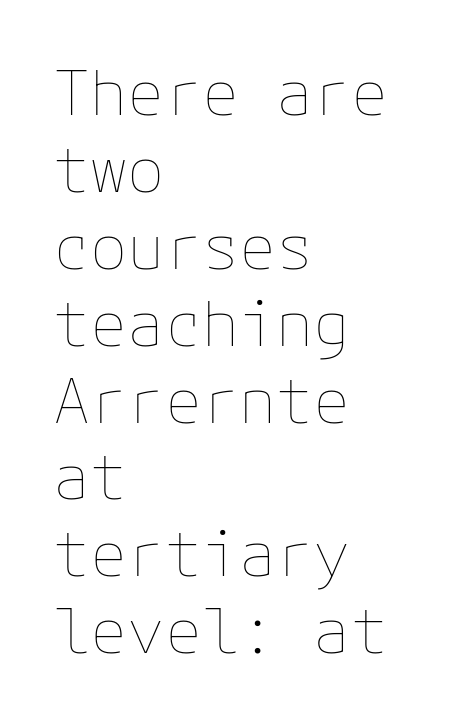
The compositor pushed each line to the left boundary. The area under the type is left untouched. Nobody touched the tracking dial on this one. Vertical strokes here are truly vertical. Weight: in the light-to-regular range.
